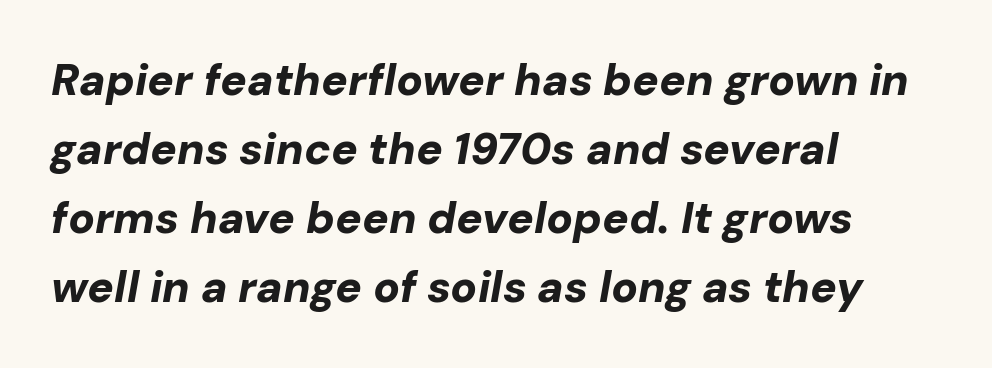
The image shows 44 px bold type, italic (leaning right); set left-aligned, normal line spacing (1.57x), normal letter spacing, not underlined; low stroke contrast and a medium x-height.
